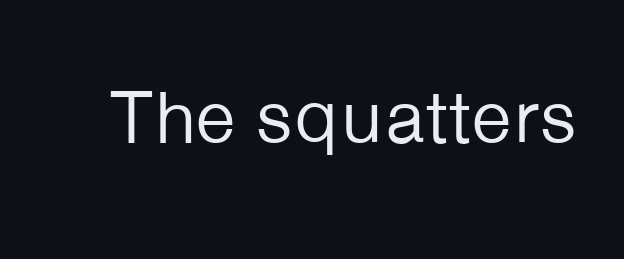
Q: Is the text bold? A: No.
Q: Is the text italic (slanted)? A: No, it is upright.
Q: Is the typeface a serif or a sans-serif typeface? A: Sans-serif.
Q: Is the text underlined? A: No.
Q: Is the spacing between letters normal or unusually wide? A: Normal.
Q: Width (condensed, normal, or wide)? A: Normal.
Q: Stroke contrast? A: Low.
Q: x-height? A: Medium.
Q: Monospaced? A: No.
